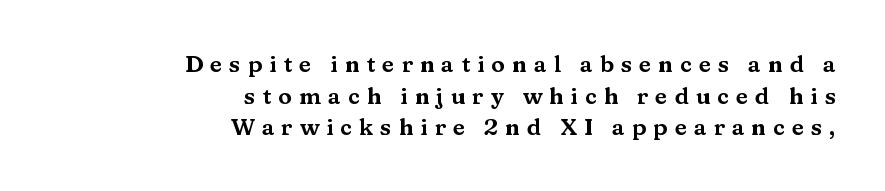
Q: Is the text italic (slanted)? A: No, it is upright.
Q: Is the text underlined? A: No.
Q: How is the paragraph aligned? A: Right-aligned.
Q: Is the spacing between letters normal or unusually wide? A: Unusually wide.
Q: Is the spacing between lines tight, normal or loose? A: Normal.
